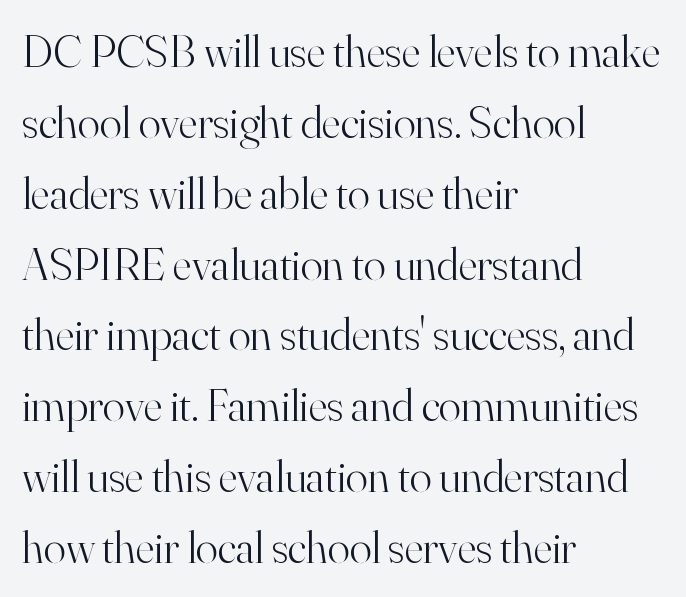
The image shows 46 px light serif type, upright; set left-aligned, normal line spacing (1.54x), normal letter spacing, not underlined; high stroke contrast and a small x-height.
